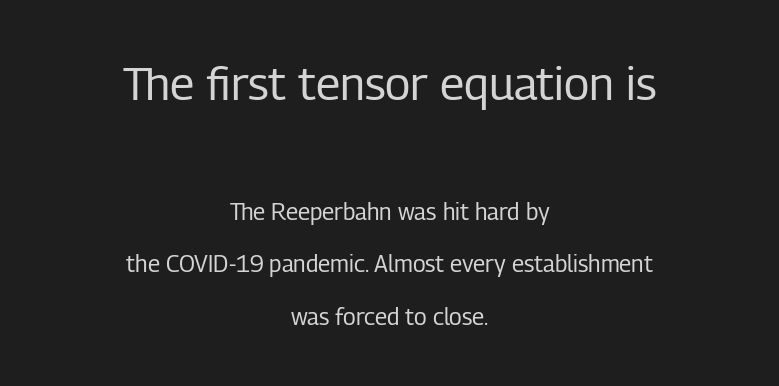
Q: Is the text bold? A: No.
Q: Is the text italic (slanted)? A: No, it is upright.
Q: Is the typeface a serif or a sans-serif typeface? A: Sans-serif.
Q: Is the text underlined? A: No.
Q: How is the paragraph aligned? A: Centered.
Q: Is the spacing between letters normal or unusually wide? A: Normal.
Q: Is the spacing between lines tight, normal or loose? A: Loose.
Q: Which block of text is set in a larger size, the first (top) or the second (bottom)? A: The first (top) one.
Q: Width (condensed, normal, or wide)? A: Condensed.
Q: Stroke contrast? A: Low.
Q: x-height? A: Medium.
Q: Monospaced? A: No.
